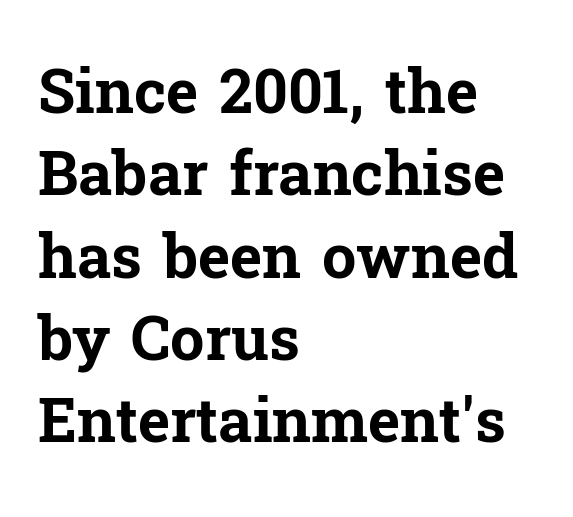
Does the weight exceed regular? Yes, all the way to bold. The rendering uses natural spacing where letterforms have individual widths. The passage is arranged the way most books set body copy — flush left. This rendering employs a face with finishing strokes, i.e., a serif. Successive baselines arrive at the customary interval. Tall strokes in this sample are plumb rather than angled.
